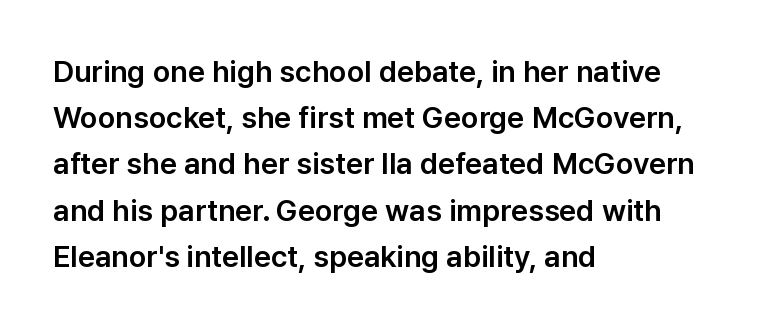
The designer left line spacing at the default. A sans-serif font was chosen for this passage. The lettering stays uniformly vertical, giving the passage a roman look. Type without underlining. Visually the block forms a straight wall on the left and a jagged coastline on the right.
